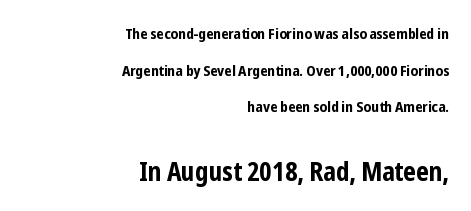
Regarding leading, the lines here are spaced well apart. These lines were composed using upright roman letters. These lines stack with their right ends in a neat column. Which chunk is bigger? The second one — the bottom block dwarfs the top. The passage shown is emphatically bold.
